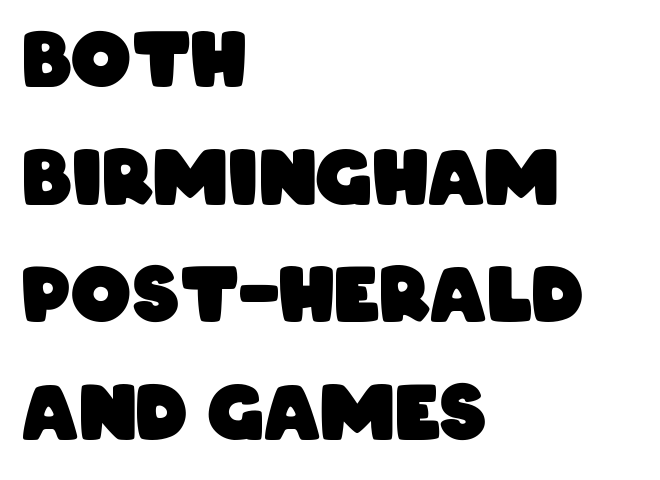
The image shows 75 px heavy, condensed sans-serif type; set left-aligned, normal line spacing (1.57x), normal letter spacing, not underlined; low stroke contrast and a large x-height.
